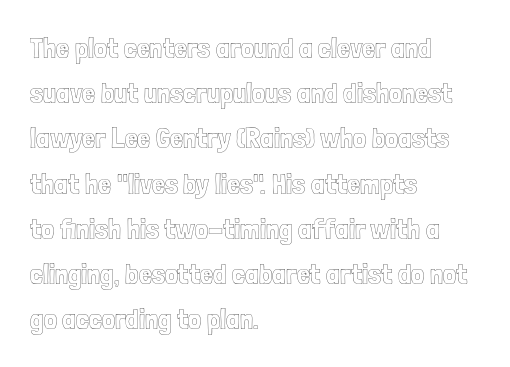
Q: Is the text italic (slanted)? A: No, it is upright.
Q: Is the text underlined? A: No.
Q: How is the paragraph aligned? A: Left-aligned.
Q: Is the spacing between letters normal or unusually wide? A: Normal.
Q: Is the spacing between lines tight, normal or loose? A: Normal.
Q: Width (condensed, normal, or wide)? A: Condensed.
Q: x-height? A: Medium.
Q: Monospaced? A: No.
